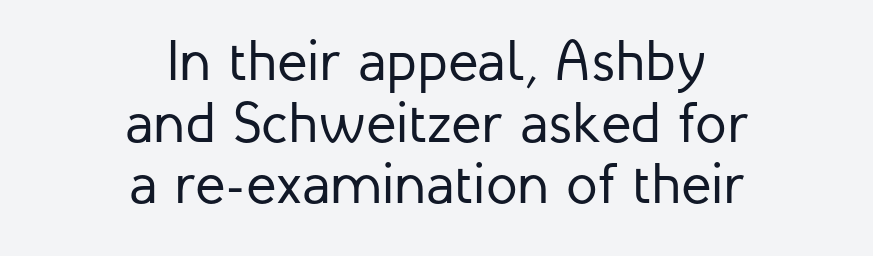
{"serif": "no", "italic": "no", "bold": "no", "weight": "regular", "width": "normal", "stroke_contrast": "low", "x_height": "medium", "monospaced": "no", "underline": "no", "align": "center", "line_spacing": "tight", "line_spacing_ratio": 1.08, "letter_spacing": "normal", "letter_spacing_em": 0.0, "glyph_px": 57}
